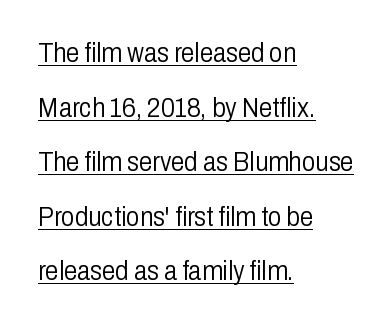
The image shows 27 px text type, upright; set left-aligned, loose line spacing (2.02x), normal letter spacing, underlined.
